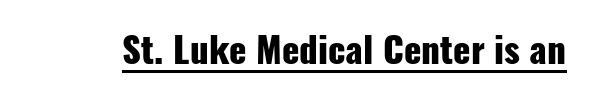
Q: Is the text bold? A: Yes.
Q: Is the text italic (slanted)? A: No, it is upright.
Q: Is the typeface a serif or a sans-serif typeface? A: Sans-serif.
Q: Is the text underlined? A: Yes.
Q: Is the spacing between letters normal or unusually wide? A: Normal.
Q: Width (condensed, normal, or wide)? A: Condensed.
Q: Stroke contrast? A: Low.
Q: x-height? A: Medium.
Q: Monospaced? A: No.
